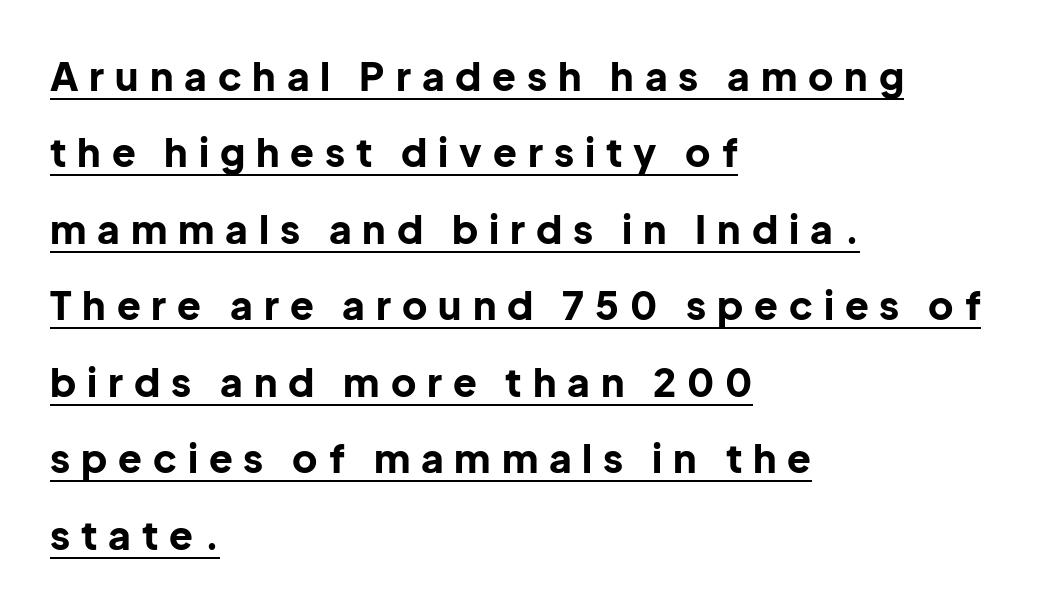
The image shows 39 px bold sans-serif type, upright; set left-aligned, loose line spacing (1.96x), unusually wide letter spacing (+0.28 em), underlined; low stroke contrast and a medium x-height.
